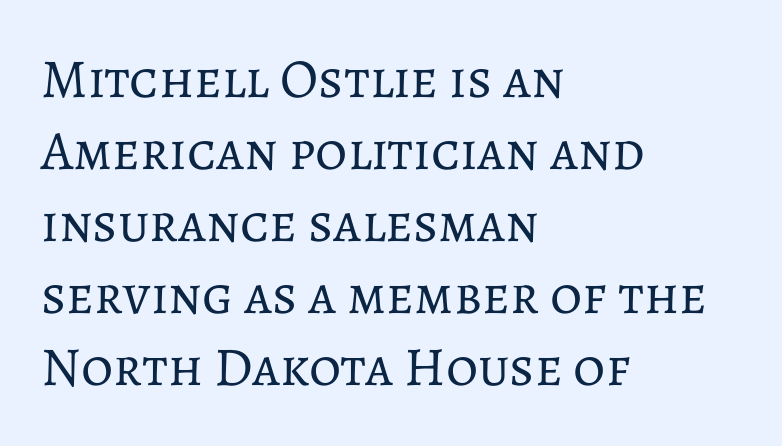
Look at the tracking — it's just the regular setting, nothing added. The weight would be labelled regular, book, light, or lighter still. Style check: upright. A student would call this left alignment; a typographer would say flush left, rag right. The glyphs are unaccompanied by any horizontal stroke below them. Notice how descenders clear the ascenders below comfortably — that's standard leading.
